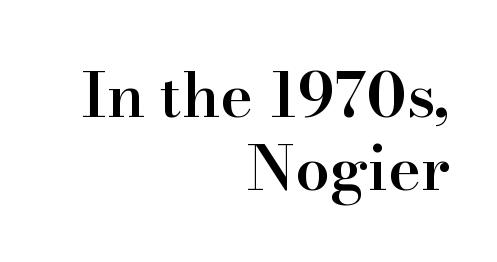
This is the regular roman posture of the typeface. Serif or sans? Serif — the stroke terminals have little feet. Each letter keeps its own natural width here, so spacing adapts to shape. You could call the tracking neutral — neither tight nor loose. The lines are quadded right. Every letter is mildly thick-stroked: semibold rather than bold.
